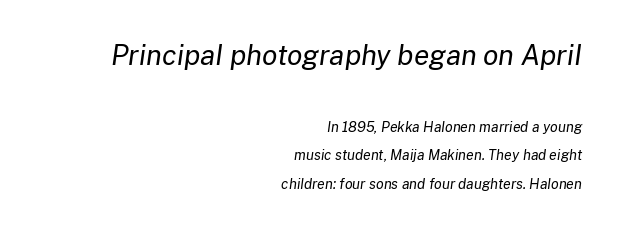
The face looks like a standard text weight, possibly lighter. Scale decreases going downward across the two blocks. Leading is clearly above the norm, producing a sparse column. Observe the lean: these are italic letterforms.
